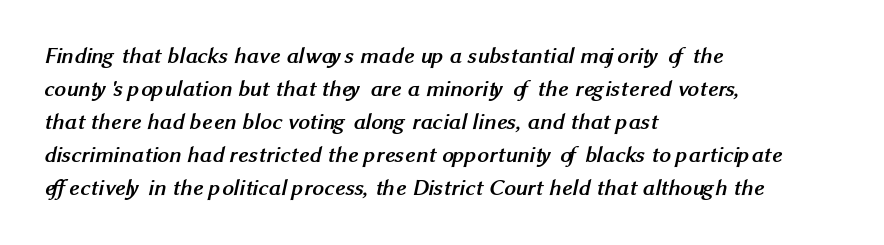
{"bold": "yes", "underline": "no", "align": "left", "line_spacing": "normal", "line_spacing_ratio": 1.44, "letter_spacing": "normal", "letter_spacing_em": 0.0, "glyph_px": 23}
